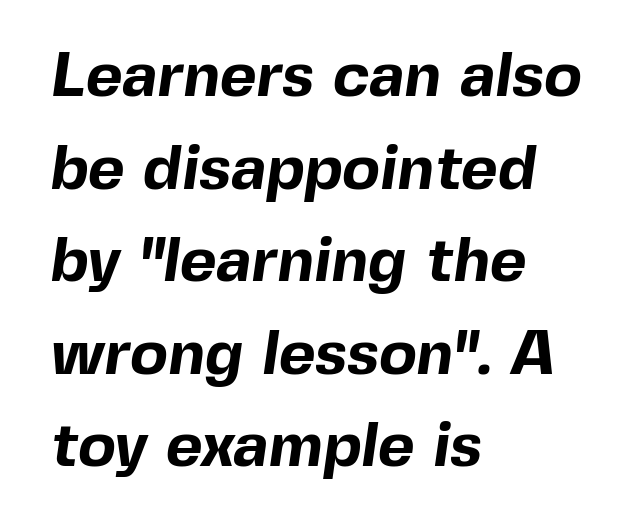
Q: Is the text bold? A: Yes.
Q: Is the typeface a serif or a sans-serif typeface? A: Sans-serif.
Q: Is the text underlined? A: No.
Q: How is the paragraph aligned? A: Left-aligned.
Q: Is the spacing between letters normal or unusually wide? A: Normal.
Q: Is the spacing between lines tight, normal or loose? A: Normal.
Q: Width (condensed, normal, or wide)? A: Normal.
Q: x-height? A: Medium.
Q: Monospaced? A: No.
